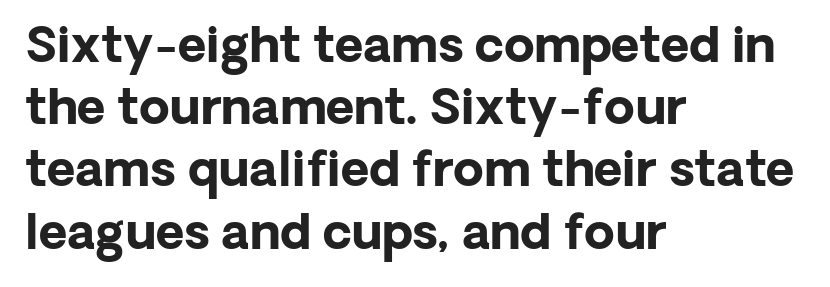
{"serif": "no", "italic": "no", "bold": "yes", "weight": "bold", "width": "normal", "stroke_contrast": "low", "x_height": "medium", "monospaced": "no", "underline": "no", "align": "left", "line_spacing": "normal", "line_spacing_ratio": 1.27, "letter_spacing": "normal", "letter_spacing_em": 0.0, "glyph_px": 49}
